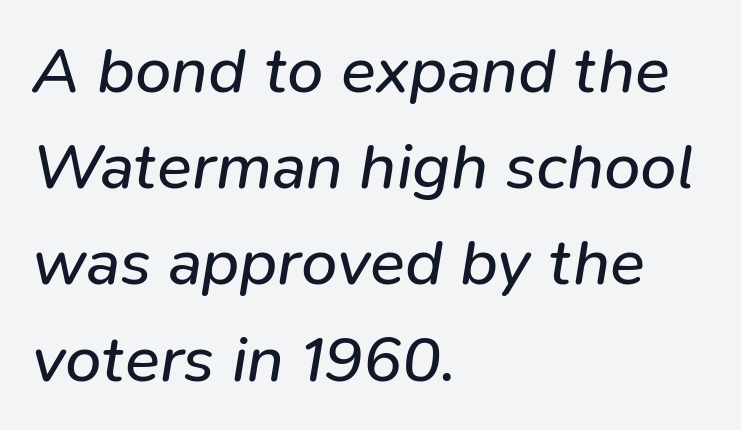
{"italic": "yes", "lean": "right", "slant_degrees": 9, "bold": "no", "weight": "regular", "width": "normal", "stroke_contrast": "low", "x_height": "medium", "monospaced": "no", "underline": "no", "align": "left", "line_spacing": "normal", "line_spacing_ratio": 1.48, "letter_spacing": "normal", "letter_spacing_em": 0.0, "glyph_px": 65}
